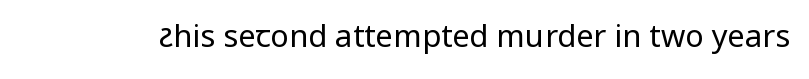
{"serif": "no", "italic": "no", "bold": "no", "weight": "regular", "width": "normal", "stroke_contrast": "low", "x_height": "medium", "monospaced": "no", "underline": "no", "letter_spacing": "normal", "letter_spacing_em": 0.0, "glyph_px": 31}
